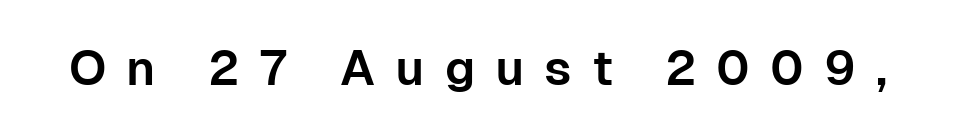
Q: Is the text italic (slanted)? A: No, it is upright.
Q: Is the typeface a serif or a sans-serif typeface? A: Sans-serif.
Q: Is the text underlined? A: No.
Q: Is the spacing between letters normal or unusually wide? A: Unusually wide.
Q: Width (condensed, normal, or wide)? A: Normal.
Q: Stroke contrast? A: Low.
Q: x-height? A: Medium.
Q: Monospaced? A: No.
